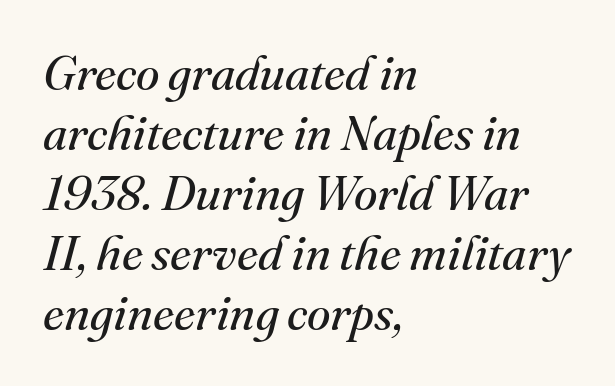
{"serif": "yes", "italic": "yes", "lean": "right", "slant_degrees": 16, "bold": "no", "weight": "regular", "width": "normal", "stroke_contrast": "medium", "x_height": "small", "monospaced": "no", "underline": "no", "align": "left", "line_spacing": "normal", "line_spacing_ratio": 1.25, "letter_spacing": "normal", "letter_spacing_em": 0.0, "glyph_px": 48}
